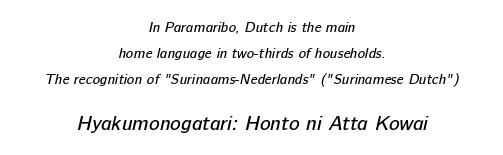
This reads as an unemphasized weight, regular at the heaviest. Honestly, the letter spacing is just normal — you wouldn't notice it. The typesetter chose a symmetrical, centered arrangement here. Each row of text sits above clean, open space. Size hierarchy here favors the trailing block over the leading one.
